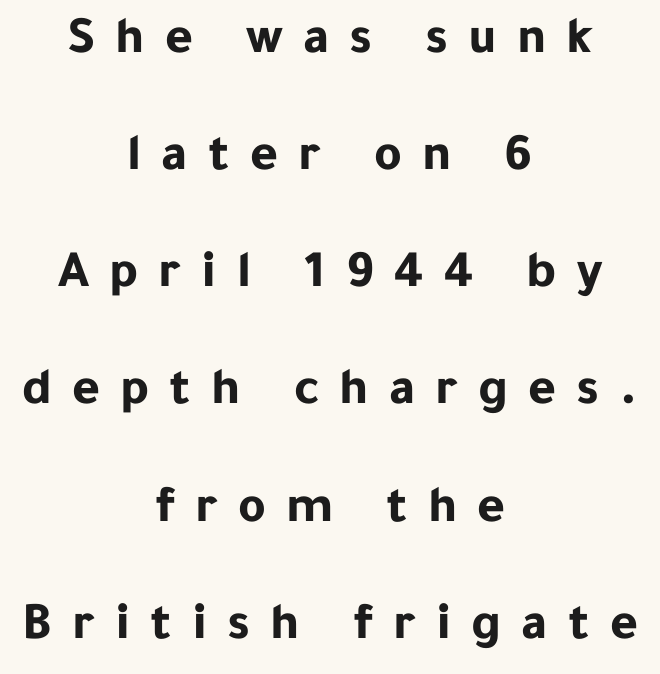
The image shows 53 px bold sans-serif type, upright; set centered, loose line spacing (2.21x), unusually wide letter spacing (+0.38 em), not underlined; low stroke contrast and a medium x-height.
